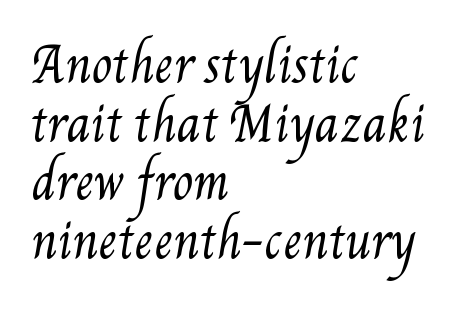
The image shows 47 px regular-weight, condensed type; set left-aligned, normal line spacing (1.25x), normal letter spacing, not underlined; medium stroke contrast and a small x-height.
